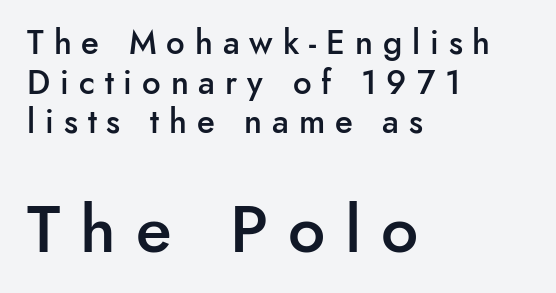
Q: Is the text bold? A: Semi-bold.
Q: Is the text italic (slanted)? A: No, it is upright.
Q: Is the typeface a serif or a sans-serif typeface? A: Sans-serif.
Q: Is the text underlined? A: No.
Q: How is the paragraph aligned? A: Left-aligned.
Q: Is the spacing between letters normal or unusually wide? A: Unusually wide.
Q: Which block of text is set in a larger size, the first (top) or the second (bottom)? A: The second (bottom) one.
Q: Width (condensed, normal, or wide)? A: Normal.
Q: Stroke contrast? A: Low.
Q: x-height? A: Small.
Q: Monospaced? A: No.
